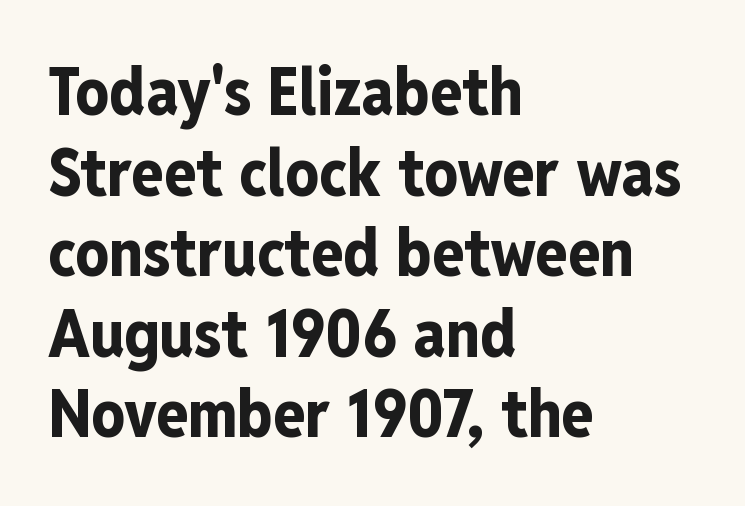
{"serif": "no", "italic": "no", "bold": "yes", "weight": "bold", "width": "condensed", "stroke_contrast": "low", "x_height": "medium", "monospaced": "no", "underline": "no", "align": "left", "line_spacing_ratio": 1.22, "letter_spacing": "normal", "letter_spacing_em": 0.0, "glyph_px": 66}
